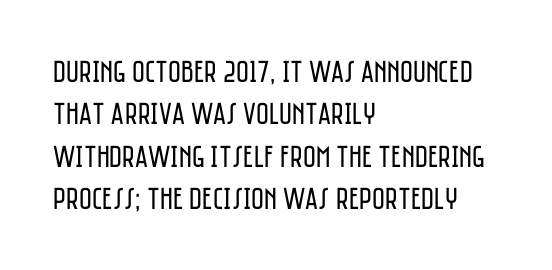
The image shows 31 px regular-weight, condensed sans-serif type, upright; set left-aligned, normal line spacing (1.37x), normal letter spacing, not underlined; low stroke contrast and a large x-height.
